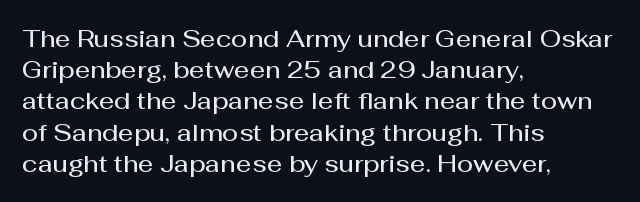
Q: Is the text bold? A: Semi-bold.
Q: Is the text italic (slanted)? A: No, it is upright.
Q: Is the text underlined? A: No.
Q: How is the paragraph aligned? A: Left-aligned.
Q: Is the spacing between letters normal or unusually wide? A: Normal.
Q: Is the spacing between lines tight, normal or loose? A: Normal.
